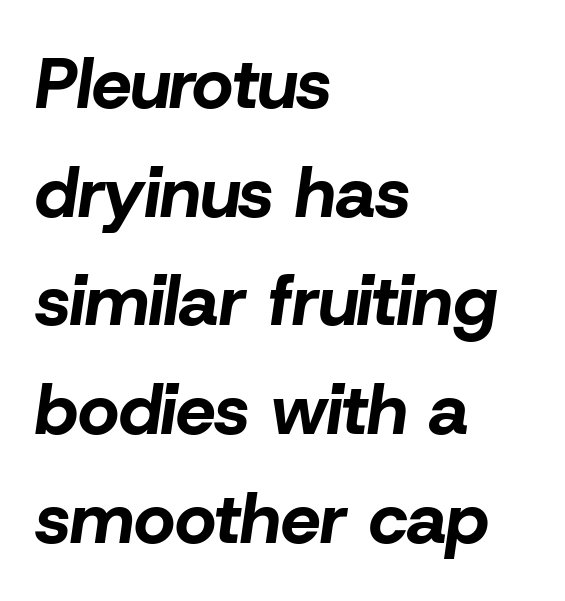
{"italic": "yes", "lean": "right", "slant_degrees": 8, "bold": "yes", "weight": "bold", "width": "normal", "stroke_contrast": "low", "x_height": "medium", "monospaced": "no", "underline": "no", "align": "left", "line_spacing": "normal", "line_spacing_ratio": 1.53, "letter_spacing": "normal", "letter_spacing_em": 0.0, "glyph_px": 71}
